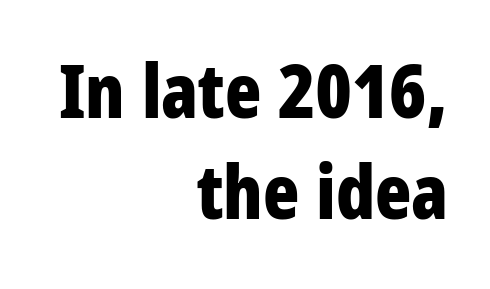
Is the letter spacing exaggerated? No — it looks like the ordinary default. Is this a fixed-width face? No — the glyphs have proportional, varying widths. Interline gaps are of average width in this sample. The lettering stays uniformly vertical, giving the passage a roman look. Typesetter's note: full bold, strokes at maximum text heaviness.
